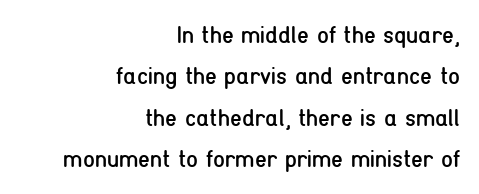
{"italic": "no", "bold": "no", "underline": "no", "align": "right", "line_spacing_ratio": 1.72, "letter_spacing": "normal", "letter_spacing_em": 0.0, "glyph_px": 24}
